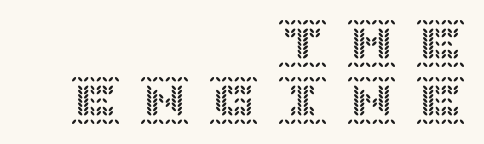
The image shows 49 px text type, upright; set right-aligned, line spacing 1.16x, unusually wide letter spacing (+0.41 em), not underlined; a large x-height.
